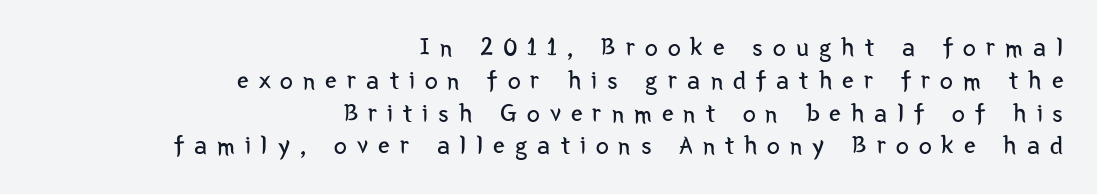
The image shows 26 px text type, upright; set right-aligned, normal line spacing (1.26x), unusually wide letter spacing (+0.39 em), not underlined.
